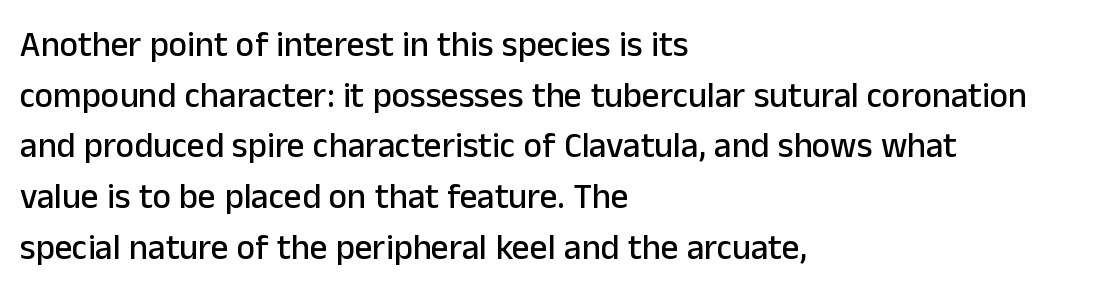
The image shows 35 px sans-serif type, upright; set left-aligned, normal line spacing (1.45x), normal letter spacing, not underlined; low stroke contrast and a medium x-height.
